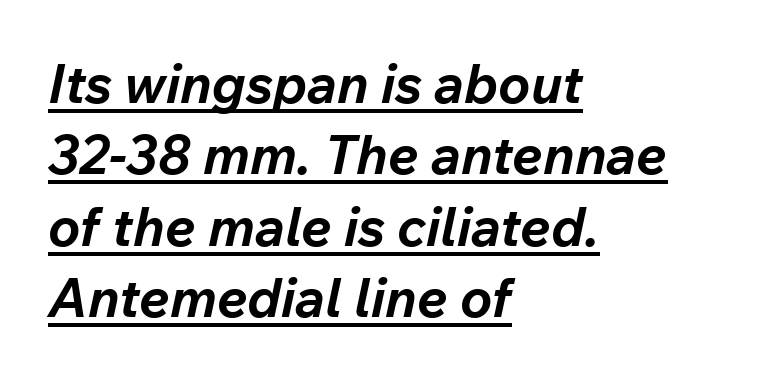
The image shows 54 px bold type, italic (leaning right); set left-aligned, normal line spacing (1.32x), normal letter spacing, underlined; low stroke contrast and a medium x-height.
